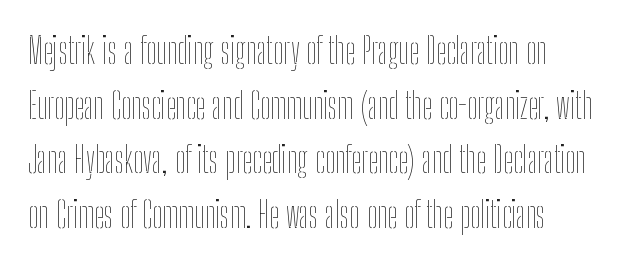
Q: Is the text bold? A: No.
Q: Is the text italic (slanted)? A: No, it is upright.
Q: Is the text underlined? A: No.
Q: How is the paragraph aligned? A: Left-aligned.
Q: Is the spacing between letters normal or unusually wide? A: Normal.
Q: Is the spacing between lines tight, normal or loose? A: Normal.
Q: Width (condensed, normal, or wide)? A: Condensed.
Q: Stroke contrast? A: Low.
Q: x-height? A: Medium.
Q: Monospaced? A: No.
